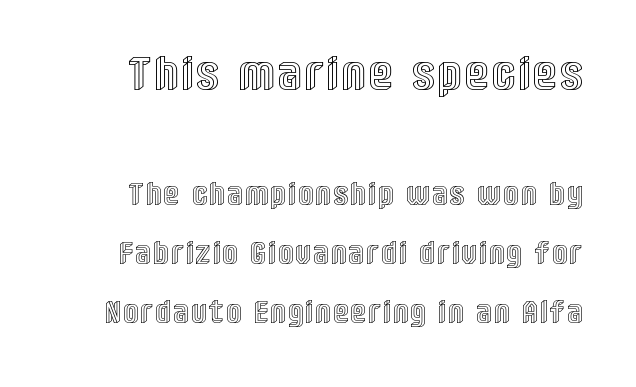
If you drew a line through each stem, it would be perfectly vertical. Think of a printed novel: that variable character pitch is what you see here. The vertical gap from one line to the next is large. Underline: absent.
